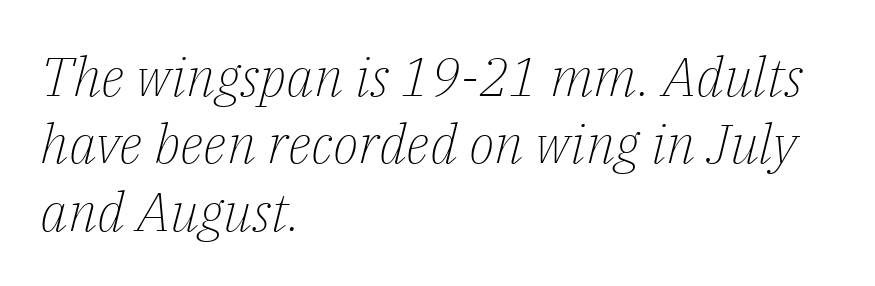
Vertical stems look standard width or narrower in stroke. Summary of vertical rhythm: regular, with standard interline spacing. Characters are canted at an angle relative to the baseline's perpendicular. The zone under the glyphs is completely vacant.
